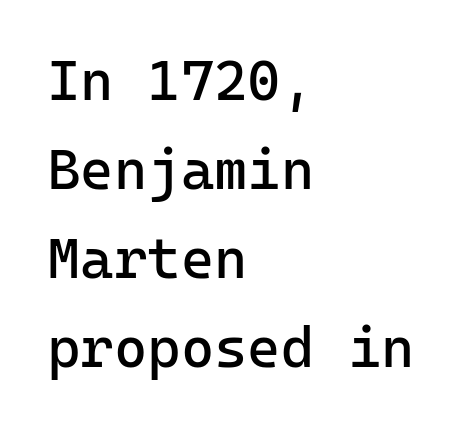
{"serif": "no", "italic": "no", "bold": "no", "weight": "regular", "width": "normal", "stroke_contrast": "low", "x_height": "medium", "monospaced": "yes", "underline": "no", "align": "left", "line_spacing": "normal", "line_spacing_ratio": 1.56, "letter_spacing": "normal", "letter_spacing_em": 0.0, "glyph_px": 57}
